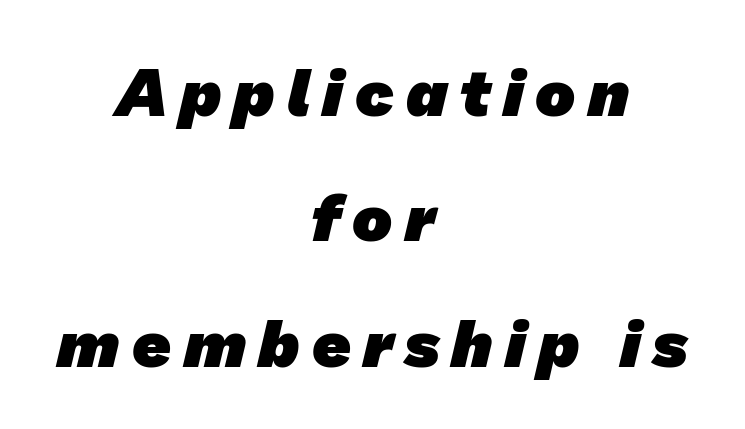
The image shows 67 px heavy sans-serif type; set centered, line spacing 1.87x, not underlined; low stroke contrast and a medium x-height.
